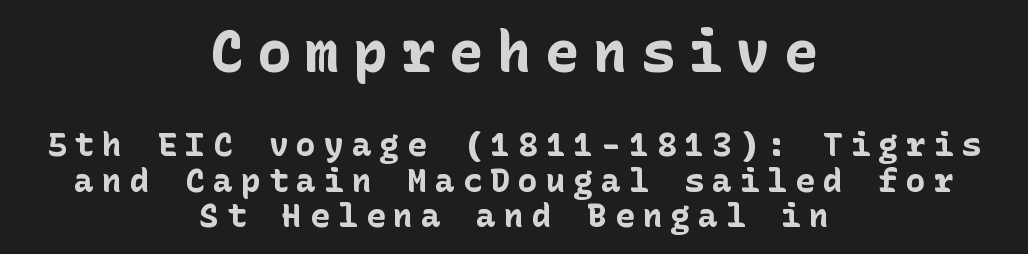
The lines are packed closely together with very little leading. In terms of letterform style, serifs are entirely absent. No italicization has been applied; the sample stays upright. Is the letter spacing exaggerated? Yes — the characters are pushed far apart.
